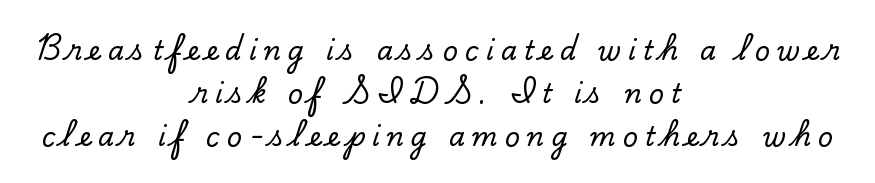
{"underline": "no", "align": "center", "line_spacing": "normal", "line_spacing_ratio": 1.66, "letter_spacing": "wide", "letter_spacing_em": 0.27, "glyph_px": 26}
